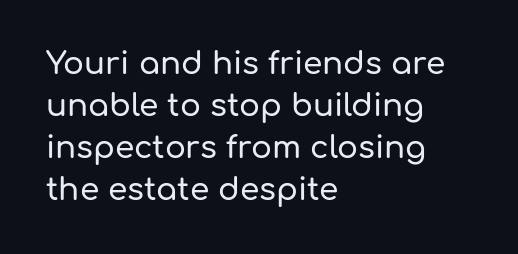
The image shows 31 px sans-serif type, upright; set left-aligned, normal line spacing (1.35x), normal letter spacing, not underlined; low stroke contrast and a medium x-height.
